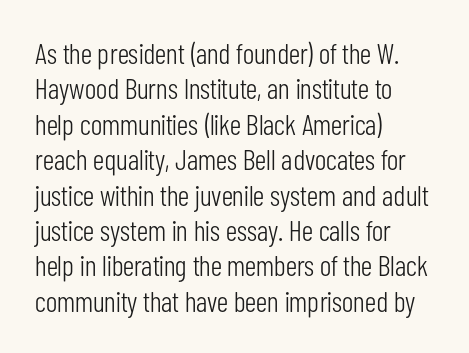
Q: Is the text bold? A: No.
Q: Is the text italic (slanted)? A: No, it is upright.
Q: Is the typeface a serif or a sans-serif typeface? A: Sans-serif.
Q: Is the text underlined? A: No.
Q: How is the paragraph aligned? A: Left-aligned.
Q: Is the spacing between letters normal or unusually wide? A: Normal.
Q: Width (condensed, normal, or wide)? A: Condensed.
Q: Stroke contrast? A: Low.
Q: x-height? A: Medium.
Q: Monospaced? A: No.
